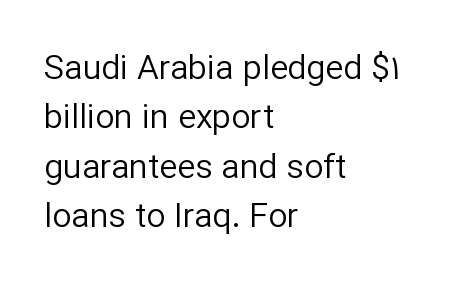
The image shows 34 px regular-weight sans-serif type, upright; set left-aligned, normal line spacing (1.45x), normal letter spacing, not underlined; low stroke contrast and a medium x-height.
